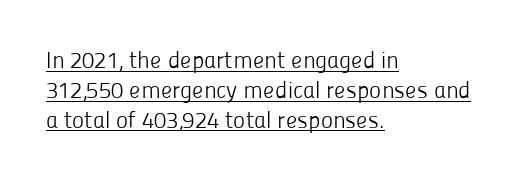
The passage shown has conventional tracking throughout. Compared with typical paragraphs, the rows here are spaced about the same. When letters stand straight like this, we call the style roman or upright. The strokes carry an ordinary text weight at most.
